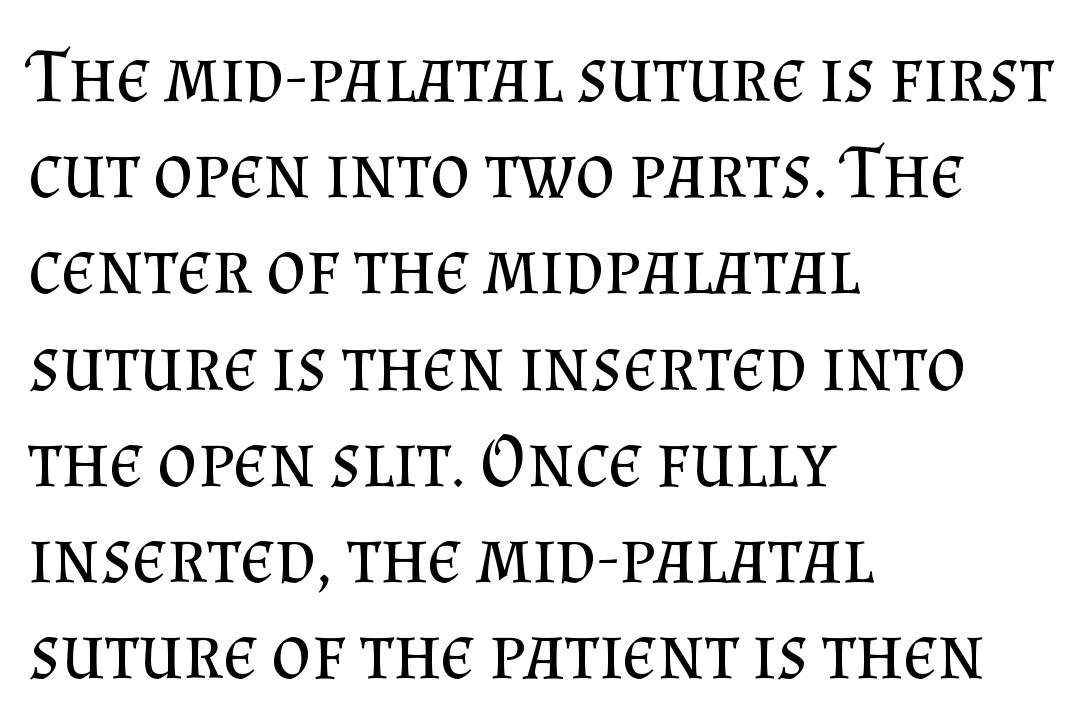
The image shows 77 px regular-weight serif type, upright; set left-aligned, normal line spacing (1.25x), normal letter spacing, not underlined; medium stroke contrast and a small x-height.
